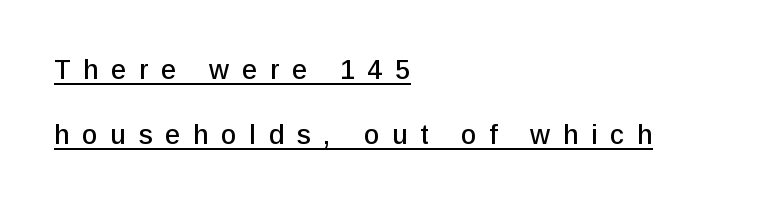
The image shows 27 px text type, upright; set left-aligned, loose line spacing (2.42x), unusually wide letter spacing (+0.47 em), underlined.
